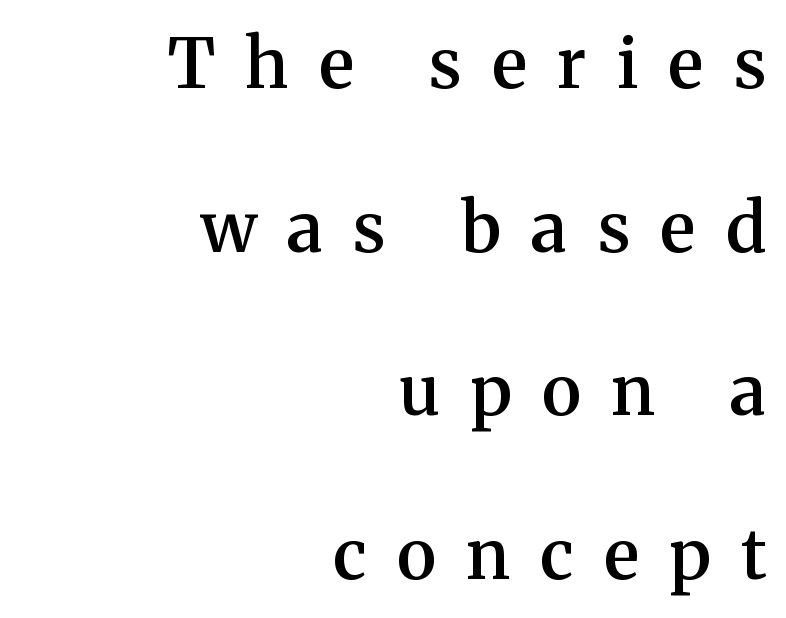
The image shows 69 px semibold serif type, upright; set right-aligned, loose line spacing (2.37x), unusually wide letter spacing (+0.44 em), not underlined; medium stroke contrast and a medium x-height.
